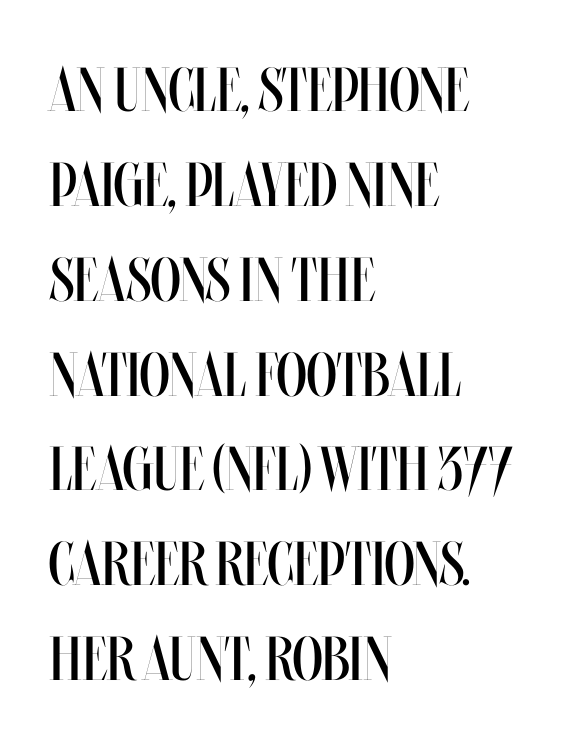
Q: Is the text bold? A: No.
Q: Is the text italic (slanted)? A: No, it is upright.
Q: Is the text underlined? A: No.
Q: How is the paragraph aligned? A: Left-aligned.
Q: Is the spacing between letters normal or unusually wide? A: Normal.
Q: Is the spacing between lines tight, normal or loose? A: Normal.
Q: Width (condensed, normal, or wide)? A: Condensed.
Q: Stroke contrast? A: Medium.
Q: x-height? A: Large.
Q: Monospaced? A: No.
